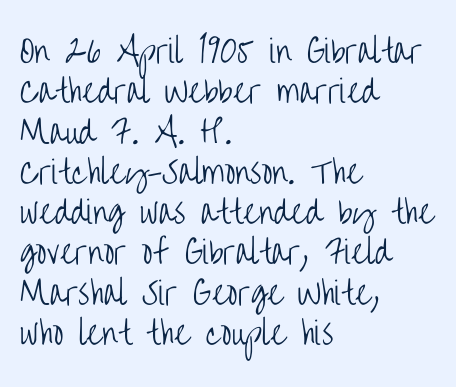
Q: Is the text bold? A: No.
Q: Is the text italic (slanted)? A: No, it is upright.
Q: Is the typeface a serif or a sans-serif typeface? A: Sans-serif.
Q: Is the text underlined? A: No.
Q: How is the paragraph aligned? A: Left-aligned.
Q: Is the spacing between letters normal or unusually wide? A: Normal.
Q: Is the spacing between lines tight, normal or loose? A: Normal.
Q: Width (condensed, normal, or wide)? A: Condensed.
Q: Stroke contrast? A: Low.
Q: x-height? A: Large.
Q: Monospaced? A: No.
